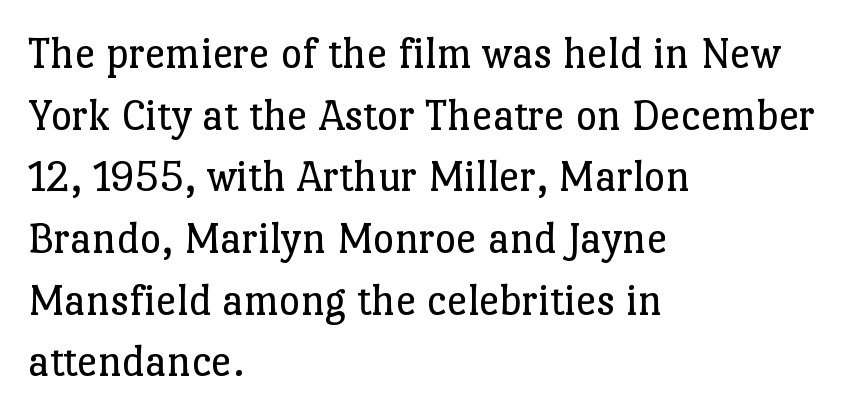
The horizontal fit of the characters is conventional and even. Looks like regular typesetting: each glyph gets only the width it needs. Typographically, this falls in the serif category. Unlike italic type, these characters show no tilt at all. This rendering features lettering with no underline.
